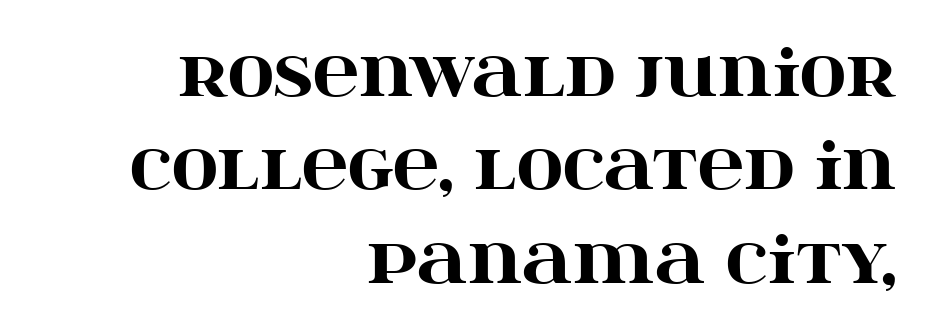
Leading: standard. Weight: bold. You can tell it's not italic because the verticals are truly vertical. Spacing verdict: proportional, widths tailored to each character. This sample is right-justified, so line beginnings fall wherever the words allow.
